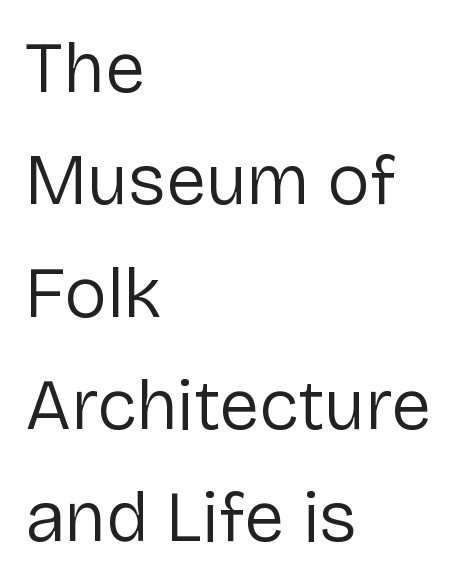
A typesetter would call this proportional, since set widths differ per character. Check the space under the baseline: it is left empty. Glyph-to-glyph distance matches everyday printed text. Reading down the block, your eye returns to a fixed left position each line. Quick note: interline space is typical.
